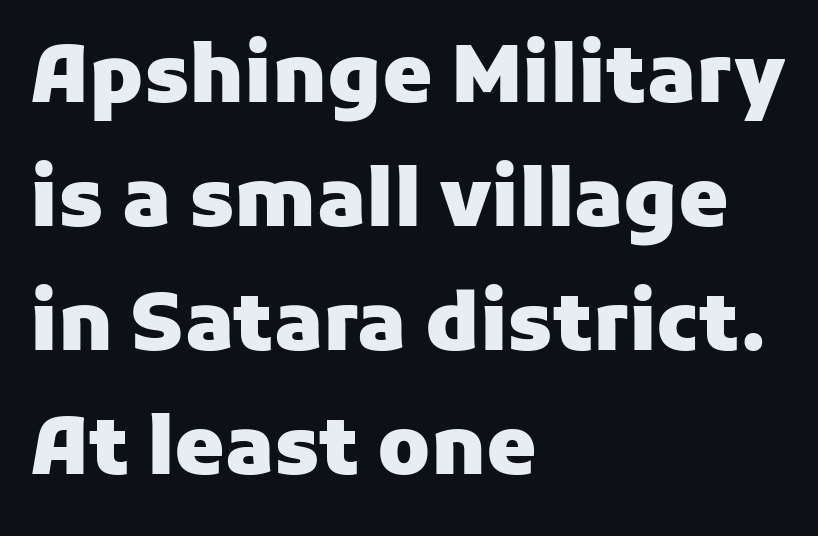
Q: Is the text bold? A: Yes.
Q: Is the text italic (slanted)? A: No, it is upright.
Q: Is the typeface a serif or a sans-serif typeface? A: Sans-serif.
Q: Is the text underlined? A: No.
Q: How is the paragraph aligned? A: Left-aligned.
Q: Is the spacing between letters normal or unusually wide? A: Normal.
Q: Is the spacing between lines tight, normal or loose? A: Normal.
Q: Width (condensed, normal, or wide)? A: Normal.
Q: Stroke contrast? A: Low.
Q: x-height? A: Medium.
Q: Monospaced? A: No.
